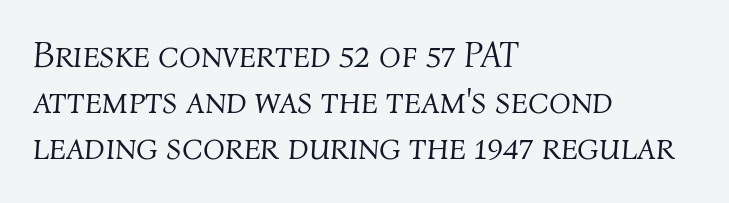
Q: Is the text bold? A: No.
Q: Is the text italic (slanted)? A: Yes, it leans right by about 4 degrees.
Q: Is the text underlined? A: No.
Q: How is the paragraph aligned? A: Left-aligned.
Q: Is the spacing between letters normal or unusually wide? A: Normal.
Q: Is the spacing between lines tight, normal or loose? A: Normal.
Q: Width (condensed, normal, or wide)? A: Normal.
Q: Stroke contrast? A: Medium.
Q: x-height? A: Medium.
Q: Monospaced? A: No.
